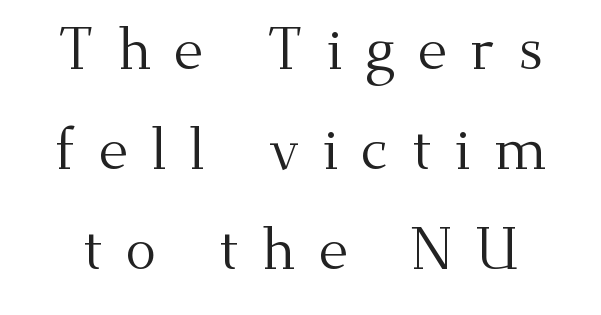
{"serif": "yes", "italic": "no", "bold": "no", "weight": "regular", "width": "normal", "stroke_contrast": "medium", "x_height": "small", "monospaced": "no", "underline": "no", "line_spacing_ratio": 1.72, "letter_spacing": "wide", "letter_spacing_em": 0.39, "glyph_px": 58}
